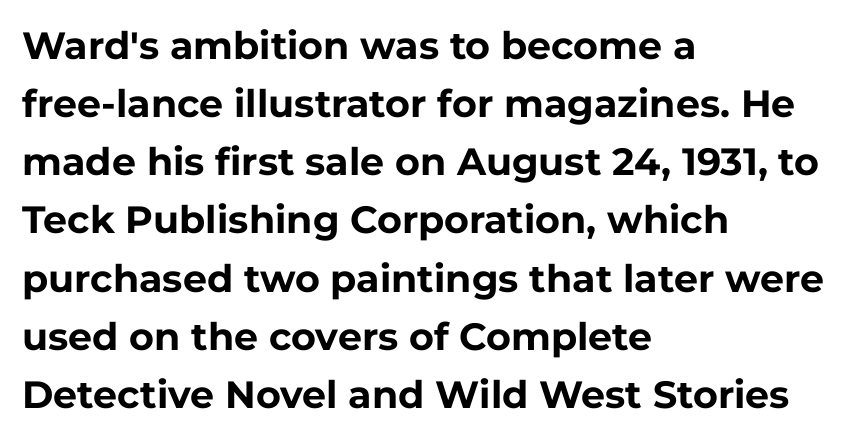
The image shows 38 px bold sans-serif type, upright; set left-aligned, normal line spacing (1.53x), normal letter spacing, not underlined; low stroke contrast and a medium x-height.
